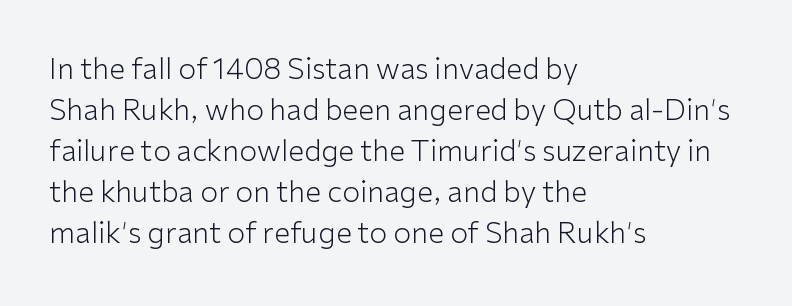
Q: Is the text bold? A: No.
Q: Is the text italic (slanted)? A: No, it is upright.
Q: Is the typeface a serif or a sans-serif typeface? A: Sans-serif.
Q: Is the text underlined? A: No.
Q: How is the paragraph aligned? A: Left-aligned.
Q: Is the spacing between letters normal or unusually wide? A: Normal.
Q: Is the spacing between lines tight, normal or loose? A: Normal.
Q: Width (condensed, normal, or wide)? A: Normal.
Q: Stroke contrast? A: Low.
Q: x-height? A: Medium.
Q: Monospaced? A: No.
